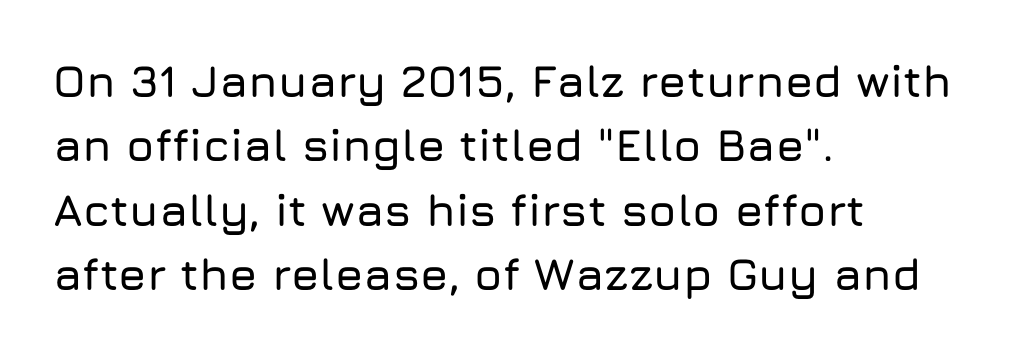
Here the designer chose a conventional face with non-uniform glyph widths. Line spacing here is normal. Check where the strokes stop: nothing finishes them off — pure sans. The tracking reads as untouched default to a designer's eye. This is the regular roman posture of the typeface.
